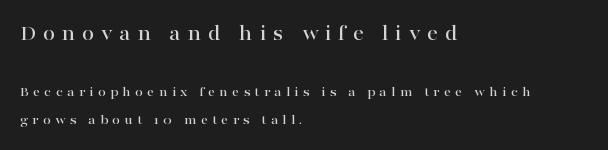
The image shows 22 px text type, upright; set left-aligned, loose line spacing (2.05x), unusually wide letter spacing (+0.3 em), not underlined; the first (top) block is 1.57x larger.
